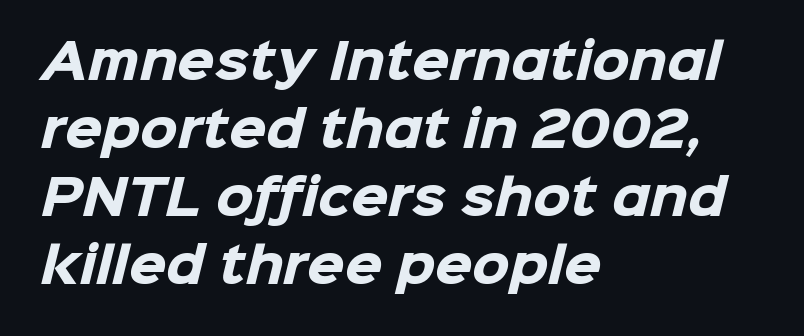
{"serif": "no", "bold": "yes", "weight": "heavy", "width": "normal", "stroke_contrast": "low", "x_height": "medium", "monospaced": "no", "underline": "no", "align": "left", "line_spacing": "normal", "line_spacing_ratio": 1.42, "letter_spacing": "normal", "letter_spacing_em": 0.0, "glyph_px": 48}
